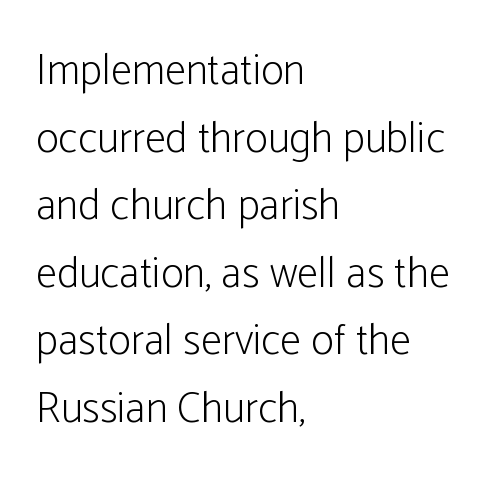
The image shows 43 px light, condensed sans-serif type, upright; set left-aligned, normal line spacing (1.57x), normal letter spacing, not underlined; low stroke contrast and a medium x-height.
